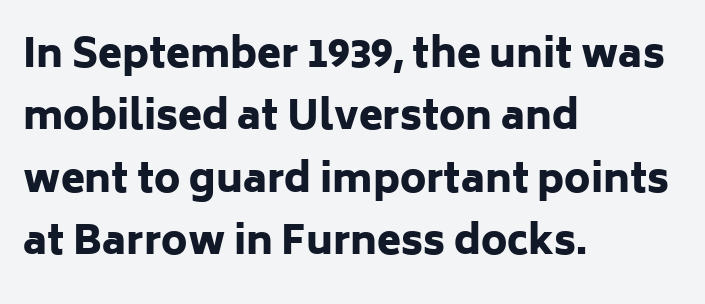
Q: Is the text bold? A: Yes.
Q: Is the text italic (slanted)? A: No, it is upright.
Q: Is the typeface a serif or a sans-serif typeface? A: Sans-serif.
Q: Is the text underlined? A: No.
Q: How is the paragraph aligned? A: Left-aligned.
Q: Is the spacing between letters normal or unusually wide? A: Normal.
Q: Is the spacing between lines tight, normal or loose? A: Normal.
Q: Width (condensed, normal, or wide)? A: Normal.
Q: Stroke contrast? A: Low.
Q: x-height? A: Medium.
Q: Monospaced? A: No.
